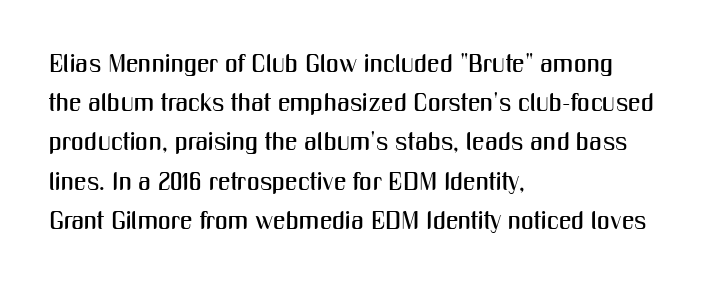
The foot of each line stays bare and open. Upright lettering throughout. Characters follow at the spacing the type designer built in. Line spacing here is normal.
